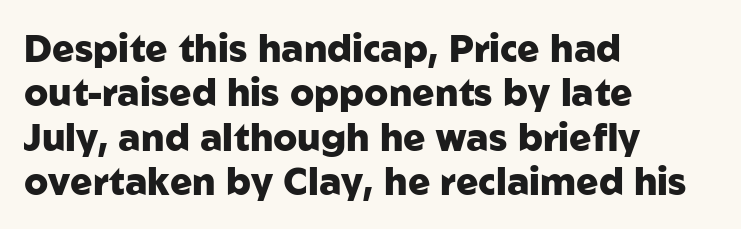
Q: Is the text bold? A: Yes.
Q: Is the text italic (slanted)? A: No, it is upright.
Q: Is the typeface a serif or a sans-serif typeface? A: Sans-serif.
Q: Is the text underlined? A: No.
Q: How is the paragraph aligned? A: Left-aligned.
Q: Is the spacing between letters normal or unusually wide? A: Normal.
Q: Width (condensed, normal, or wide)? A: Normal.
Q: Stroke contrast? A: Low.
Q: x-height? A: Medium.
Q: Monospaced? A: No.
